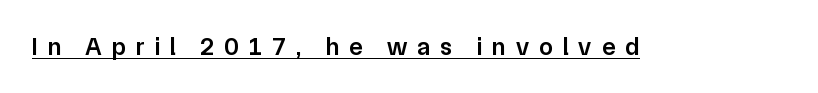
{"italic": "no", "bold": "semi", "underline": "yes", "letter_spacing": "wide", "letter_spacing_em": 0.4, "glyph_px": 25}
